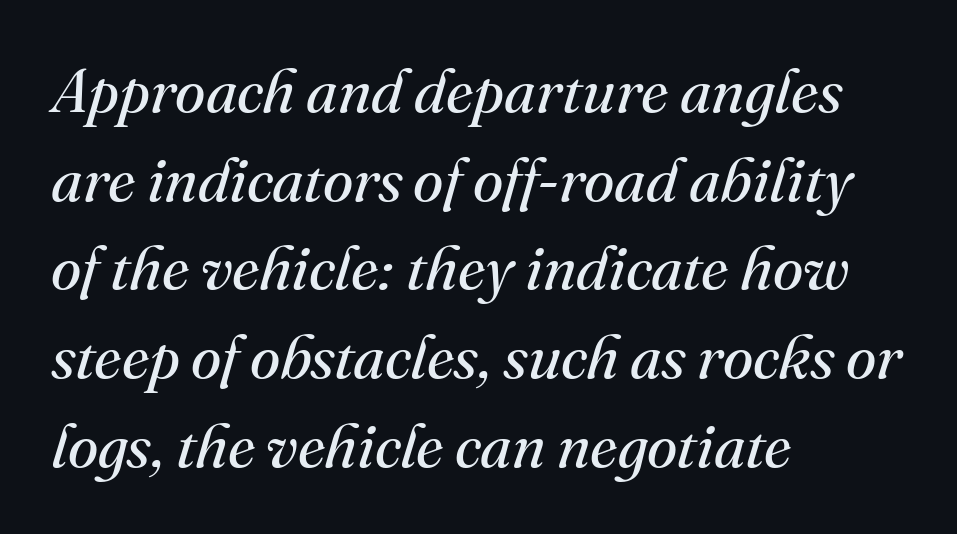
A student would call this left alignment; a typographer would say flush left, rag right. The passage shown is typed in a proportional face where columns would drift. How would I describe the line gaps? Plain and ordinary. Slanted lettering throughout. The strip under each line holds only bare page. This rendering leaves character spacing at its baseline value.
